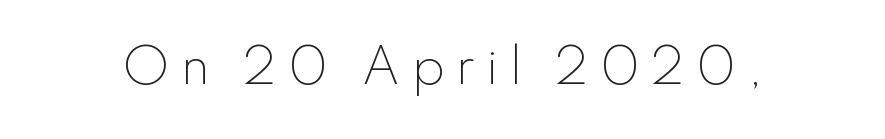
Q: Is the text bold? A: No.
Q: Is the text italic (slanted)? A: No, it is upright.
Q: Is the typeface a serif or a sans-serif typeface? A: Sans-serif.
Q: Is the text underlined? A: No.
Q: Is the spacing between letters normal or unusually wide? A: Unusually wide.
Q: Width (condensed, normal, or wide)? A: Normal.
Q: Stroke contrast? A: Low.
Q: x-height? A: Small.
Q: Monospaced? A: No.
